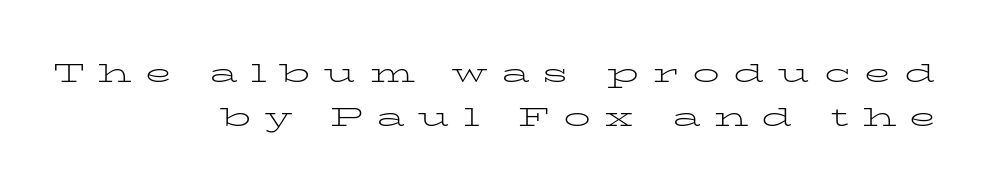
Q: Is the text bold? A: No.
Q: Is the text italic (slanted)? A: No, it is upright.
Q: Is the text underlined? A: No.
Q: How is the paragraph aligned? A: Right-aligned.
Q: Is the spacing between letters normal or unusually wide? A: Unusually wide.
Q: Is the spacing between lines tight, normal or loose? A: Normal.
